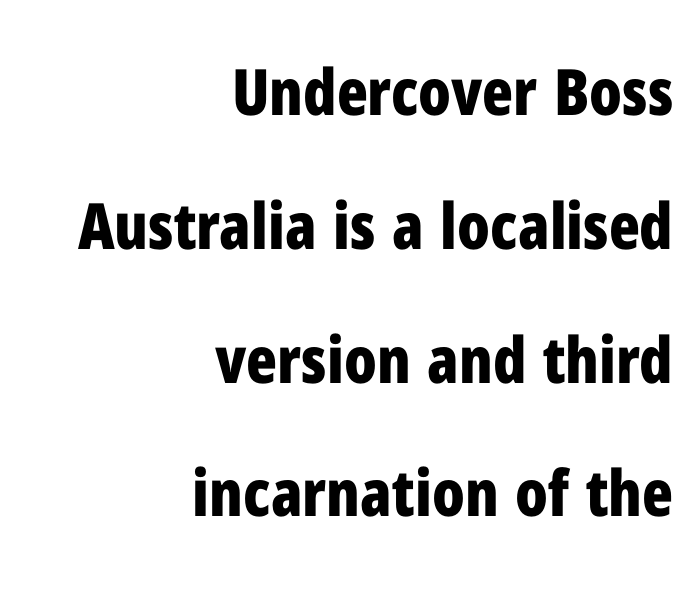
This rendering features lettering with no underline. Font category for this specimen: sans-serif. Do the characters align in a grid? No, the font is proportional. The passage shown has conventional tracking throughout. Horizontal bands of white between lines are thick stripes. Heavy, bold letterforms.
